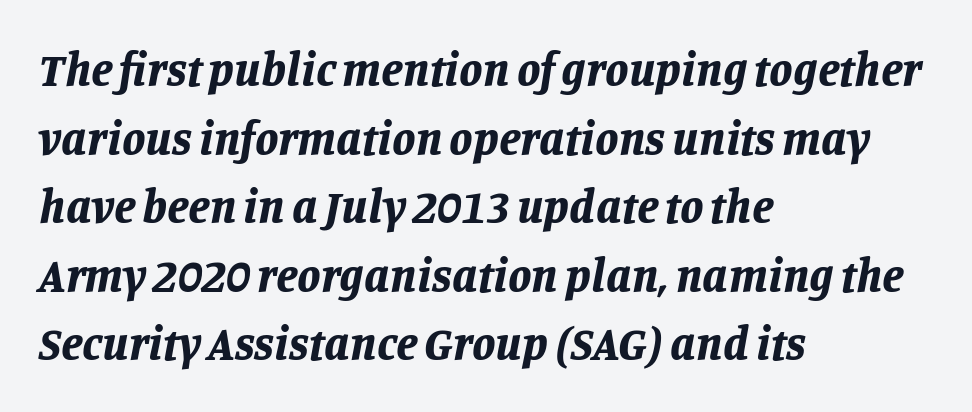
The passage shown leans; its letterforms are oblique. The block of text has a typical density, with ordinary space between rows. What weight is shown? A full bold with thick strokes. Typeset ragged right — the left edge is the straight one. Bare-footed words on every line. This sample has the flowing, uneven cadence of proportional lettering.
